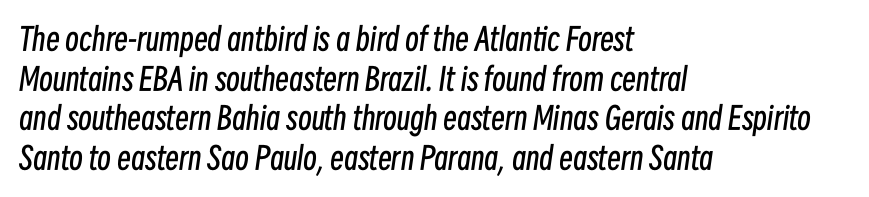
Weight: not bold — regular or lighter. The specimen reads as italic at a glance. Is the block centered? No — it sits flush against the left margin. Is the letter spacing exaggerated? No — it looks like the ordinary default. This block has exactly the height ordinary leading produces.
